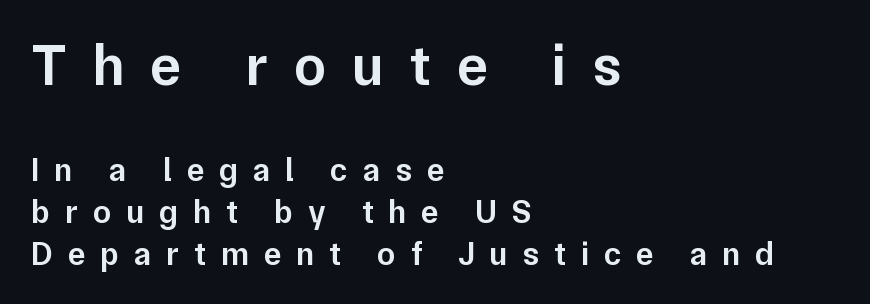
The specimen omits any rule beneath the text block's lines. The letters advance in unequal steps, a hallmark of proportional type. Ascenders rise straight up at ninety degrees. A semibold gives these letters moderate extra thickness, short of bold.
